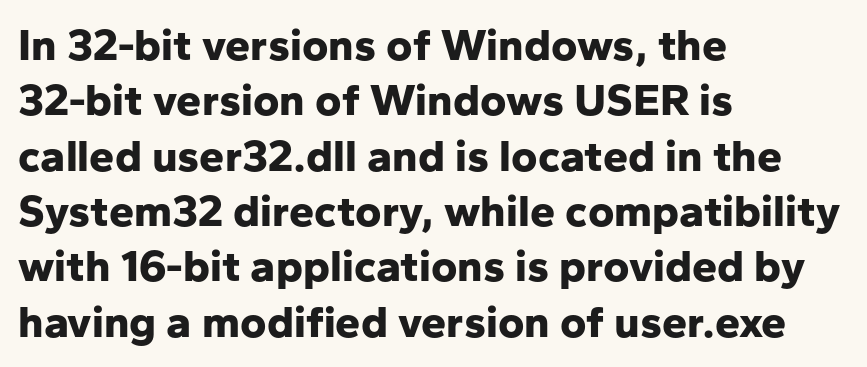
The image shows 45 px bold sans-serif type, upright; set left-aligned, line spacing 1.23x, normal letter spacing, not underlined; low stroke contrast and a medium x-height.
